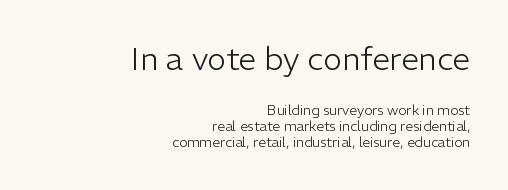
Q: Is the text bold? A: No.
Q: Is the text italic (slanted)? A: No, it is upright.
Q: Is the typeface a serif or a sans-serif typeface? A: Sans-serif.
Q: Is the text underlined? A: No.
Q: How is the paragraph aligned? A: Right-aligned.
Q: Is the spacing between letters normal or unusually wide? A: Normal.
Q: Which block of text is set in a larger size, the first (top) or the second (bottom)? A: The first (top) one.
Q: Width (condensed, normal, or wide)? A: Normal.
Q: Stroke contrast? A: Low.
Q: x-height? A: Medium.
Q: Monospaced? A: No.
